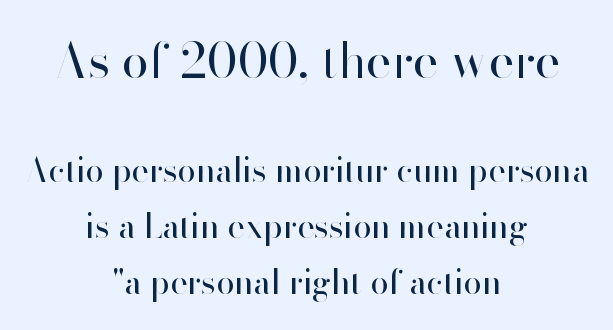
Q: Is the text bold? A: No.
Q: Is the text italic (slanted)? A: No, it is upright.
Q: Is the typeface a serif or a sans-serif typeface? A: Sans-serif.
Q: Is the text underlined? A: No.
Q: How is the paragraph aligned? A: Centered.
Q: Is the spacing between letters normal or unusually wide? A: Normal.
Q: Is the spacing between lines tight, normal or loose? A: Normal.
Q: Which block of text is set in a larger size, the first (top) or the second (bottom)? A: The first (top) one.
Q: Width (condensed, normal, or wide)? A: Normal.
Q: Stroke contrast? A: High.
Q: x-height? A: Small.
Q: Monospaced? A: No.
